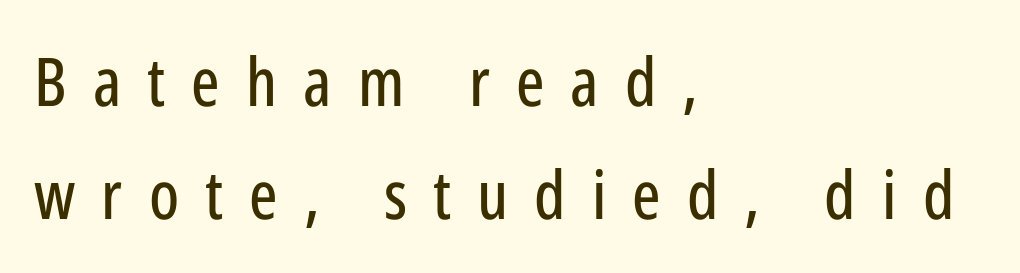
Italic? Not at all — the glyphs are vertical. The line-height multiplier appears to be the usual default. The gap between lines stays unmarked. The compositor pushed each line to the left boundary. A typesetter would call this proportional, since set widths differ per character. I'd call this a sans setting — the letters go barefoot.
